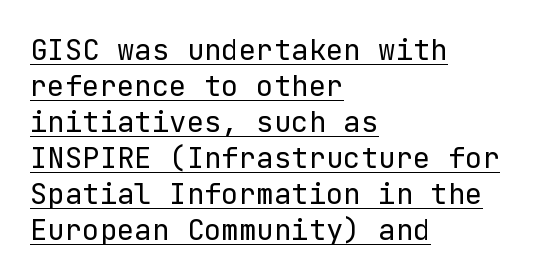
Q: Is the text bold? A: No.
Q: Is the text italic (slanted)? A: No, it is upright.
Q: Is the typeface a serif or a sans-serif typeface? A: Sans-serif.
Q: Is the text underlined? A: Yes.
Q: How is the paragraph aligned? A: Left-aligned.
Q: Is the spacing between letters normal or unusually wide? A: Normal.
Q: Width (condensed, normal, or wide)? A: Normal.
Q: Stroke contrast? A: Low.
Q: x-height? A: Medium.
